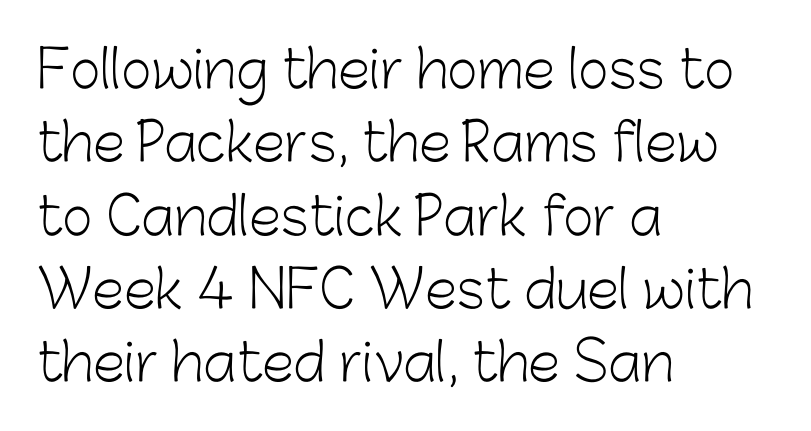
The image shows 52 px light sans-serif type, upright; set left-aligned, normal line spacing (1.41x), normal letter spacing, not underlined; low stroke contrast and a medium x-height.
